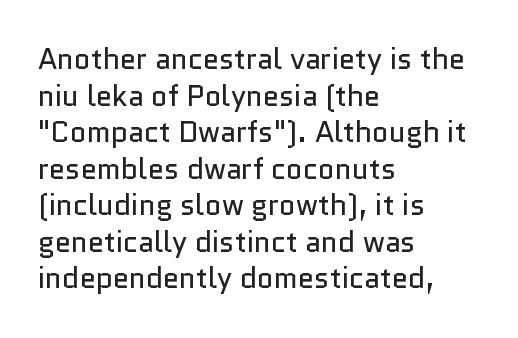
{"serif": "no", "italic": "no", "bold": "no", "weight": "regular", "width": "normal", "stroke_contrast": "low", "x_height": "medium", "monospaced": "no", "underline": "no", "align": "left", "line_spacing": "normal", "line_spacing_ratio": 1.26, "letter_spacing": "normal", "letter_spacing_em": 0.0, "glyph_px": 29}
